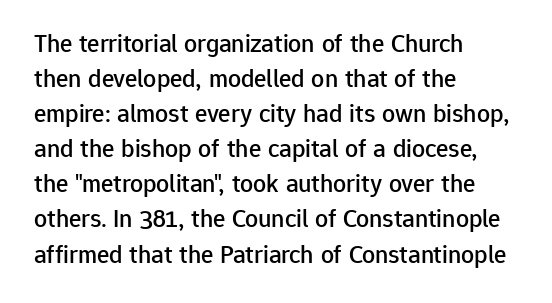
Upright lettering throughout. A classic flush-left, rag-right setting is used for this passage. Underlining? Definitely not there. The passage shown stacks its lines at a standard gap. The letterforms sit shoulder to shoulder at normal distance.
